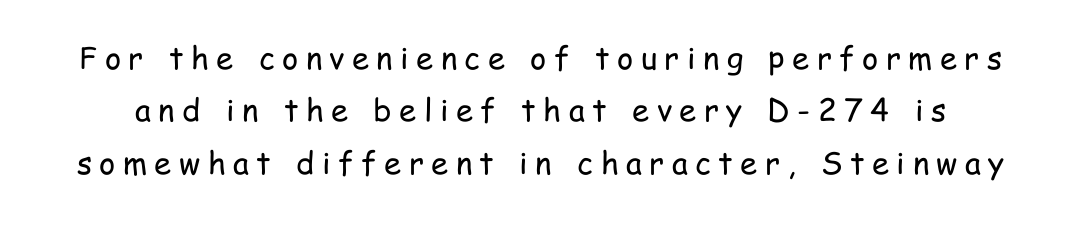
Check where the strokes stop: nothing finishes them off — pure sans. Vertical spacing — default. Rendered with straight, roman letterforms. The letters advance in unequal steps, a hallmark of proportional type.
